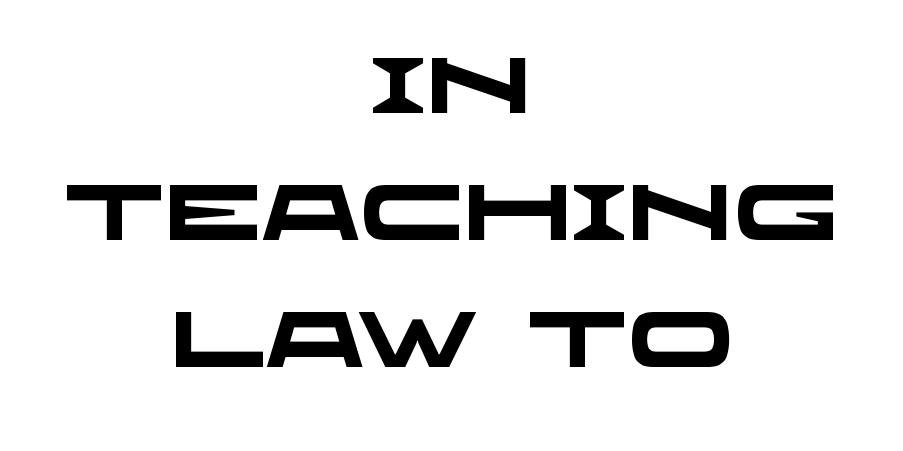
The block of text has a typical density, with ordinary space between rows. Compared with an ordinary text face, these strokes are far heavier — a full bold. To sum up the face: it is a sans, with no serifs. The zone under the glyphs is completely vacant. The setting favours the middle, as headings and verse often do.
